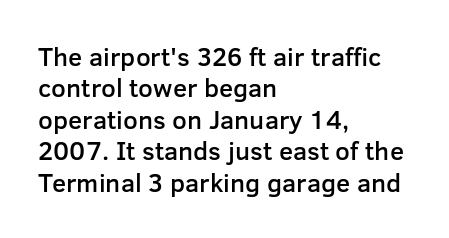
Q: Is the text bold? A: Semi-bold.
Q: Is the text italic (slanted)? A: No, it is upright.
Q: Is the text underlined? A: No.
Q: How is the paragraph aligned? A: Left-aligned.
Q: Is the spacing between letters normal or unusually wide? A: Normal.
